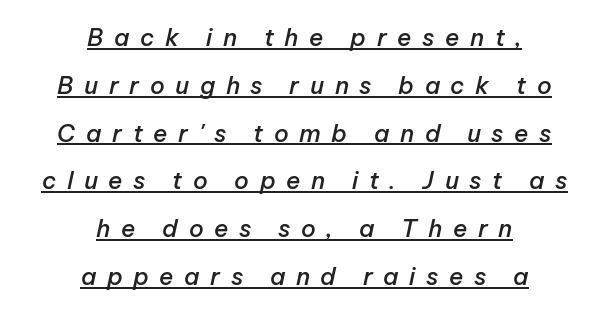
Q: Is the text bold? A: Semi-bold.
Q: Is the text italic (slanted)? A: Yes, it leans right by about 12 degrees.
Q: Is the text underlined? A: Yes.
Q: How is the paragraph aligned? A: Centered.
Q: Is the spacing between letters normal or unusually wide? A: Unusually wide.
Q: Is the spacing between lines tight, normal or loose? A: Loose.
